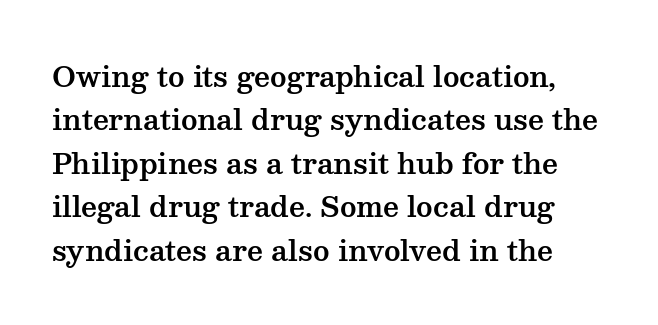
{"serif": "yes", "italic": "no", "width": "wide", "stroke_contrast": "medium", "x_height": "medium", "monospaced": "no", "underline": "no", "line_spacing": "normal", "line_spacing_ratio": 1.55, "letter_spacing": "normal", "letter_spacing_em": 0.0, "glyph_px": 28}
